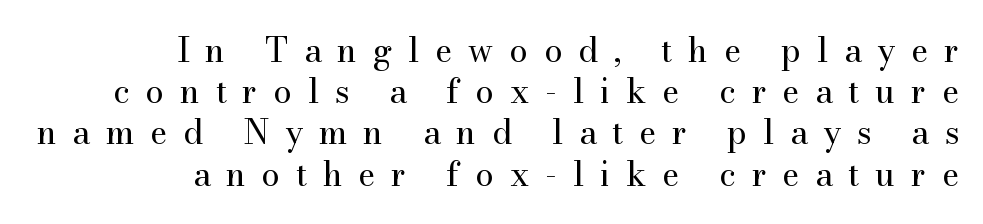
The image shows 33 px regular-weight serif type, upright; set right-aligned, normal line spacing (1.25x), unusually wide letter spacing (+0.48 em), not underlined; medium stroke contrast and a small x-height.
